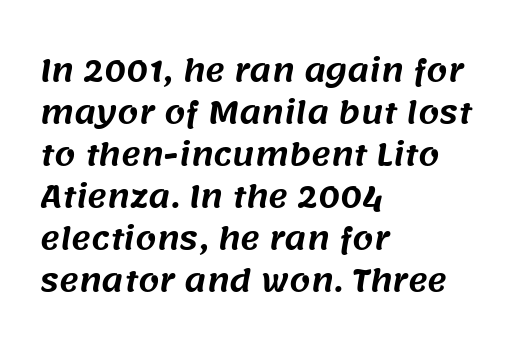
Here the designer chose a conventional face with non-uniform glyph widths. The characters display no serif detailing; their extremities are plain. The glyphs are unaccompanied by any horizontal stroke below them. Characters follow at the spacing the type designer built in. The lines are quadded left.
